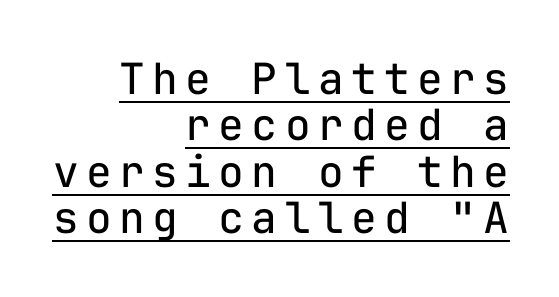
Compared with typical paragraphs, the rows here are closer together. The typesetter chose a ragged-left arrangement here. Is this a sans? Yes — the strokes have no serifs. Quick note: underline on. You could count columns in this text — the font is strictly monospaced. The strokes carry an ordinary text weight at most.
